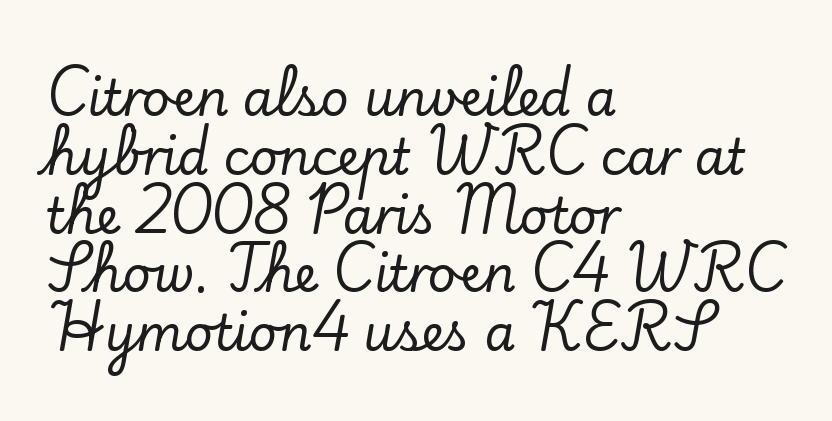
Q: Is the text italic (slanted)? A: Yes.
Q: Is the typeface a serif or a sans-serif typeface? A: Serif.
Q: Is the text underlined? A: No.
Q: How is the paragraph aligned? A: Left-aligned.
Q: Is the spacing between letters normal or unusually wide? A: Normal.
Q: Width (condensed, normal, or wide)? A: Normal.
Q: Stroke contrast? A: Low.
Q: x-height? A: Small.
Q: Monospaced? A: No.
